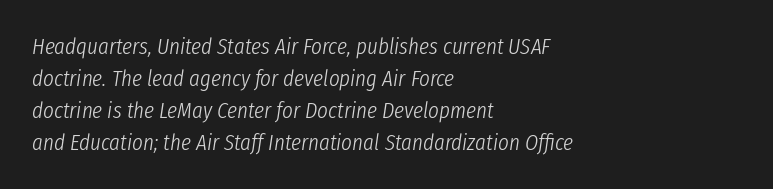
No word sits above an underline. Looking at the ascenders, they clearly lean. Regarding leading, the lines here are spaced in the standard way. Teacher's note: observe the even left margin — that is flush-left alignment.
